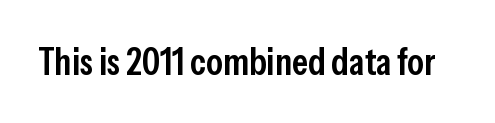
The image shows 38 px semibold, condensed sans-serif type, upright; set normal letter spacing, not underlined; low stroke contrast and a medium x-height.
